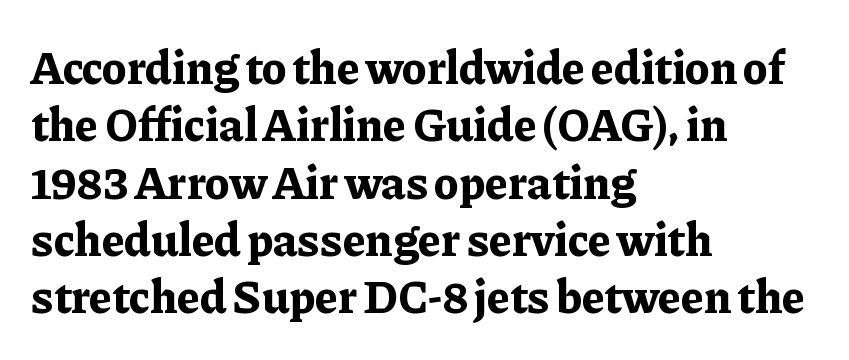
Q: Is the text bold? A: Yes.
Q: Is the text italic (slanted)? A: No, it is upright.
Q: Is the typeface a serif or a sans-serif typeface? A: Serif.
Q: Is the text underlined? A: No.
Q: How is the paragraph aligned? A: Left-aligned.
Q: Is the spacing between letters normal or unusually wide? A: Normal.
Q: Width (condensed, normal, or wide)? A: Normal.
Q: Stroke contrast? A: Low.
Q: x-height? A: Medium.
Q: Monospaced? A: No.
